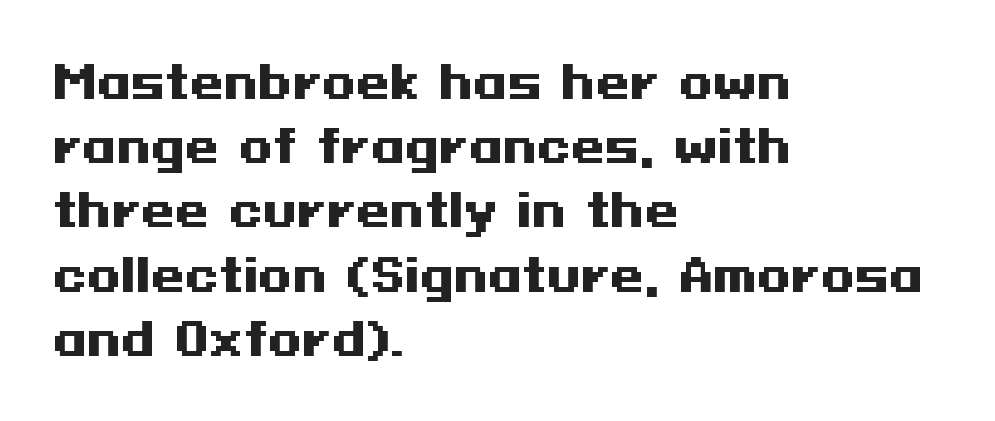
Examine the stroke ends and you'll find no serifs. Tall strokes in this sample are plumb rather than angled. Is the block centered? No — it sits flush against the left margin. Look at the tracking — it's just the regular setting, nothing added. The leading is moderate, giving the passage an even texture.
